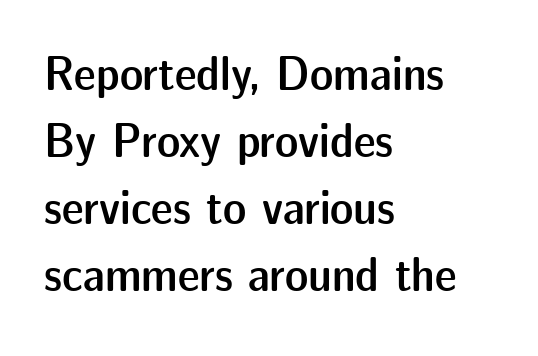
The image shows 49 px semibold sans-serif type, upright; set left-aligned, normal line spacing (1.37x), normal letter spacing, not underlined; low stroke contrast and a medium x-height.
